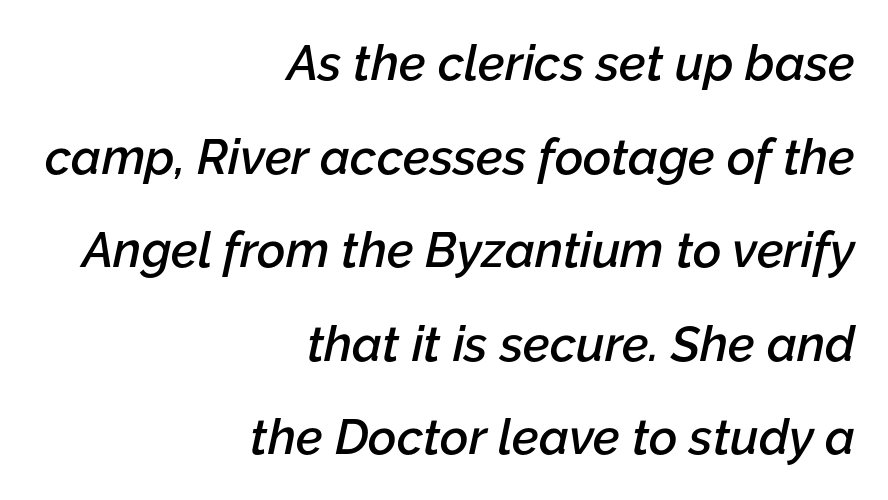
{"italic": "yes", "lean": "right", "slant_degrees": 12, "bold": "semi", "weight": "semibold", "width": "normal", "stroke_contrast": "low", "x_height": "medium", "monospaced": "no", "underline": "no", "align": "right", "line_spacing": "loose", "line_spacing_ratio": 1.91, "letter_spacing": "normal", "letter_spacing_em": 0.0, "glyph_px": 49}
